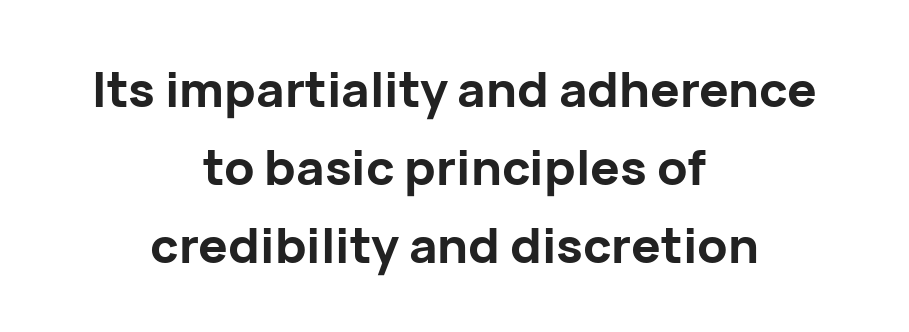
The setting favours the middle, as headings and verse often do. Regarding serifs, this sample does without them. Think of a printed novel: that variable character pitch is what you see here. Bold? Absolutely — the strokes are thick and heavy. Does the leading feel generous? No, just average.
